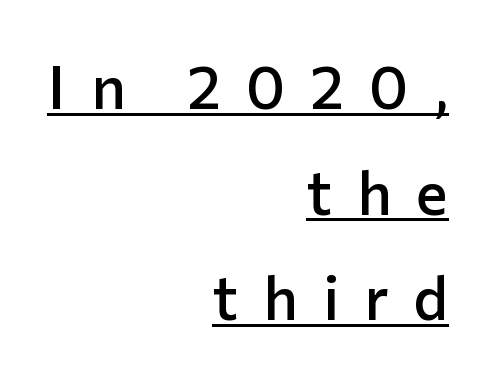
Each letter's strokes conclude bluntly, with no projecting serifs. Unlike italic type, these characters show no tilt at all. A fair bit of extra ink — the face is semibold, not bold. Alignment: flush right. The face used here appears with an underline applied. The type is letterspaced generously, with wide tracking.
